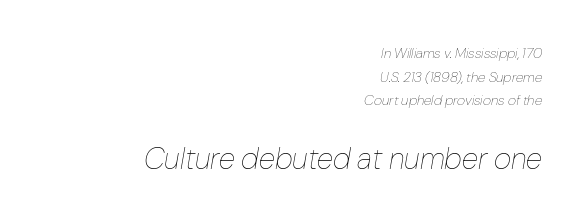
The image shows 30 px thin type, italic (leaning right); set right-aligned, normal line spacing (1.68x), normal letter spacing, not underlined; the second (bottom) block is 2.14x larger; low stroke contrast and a medium x-height.
